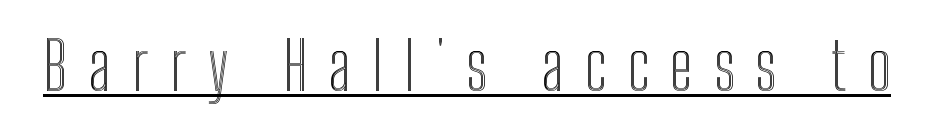
Q: Is the text italic (slanted)? A: No, it is upright.
Q: Is the text underlined? A: Yes.
Q: Is the spacing between letters normal or unusually wide? A: Unusually wide.
Q: Width (condensed, normal, or wide)? A: Condensed.
Q: x-height? A: Medium.
Q: Monospaced? A: No.
